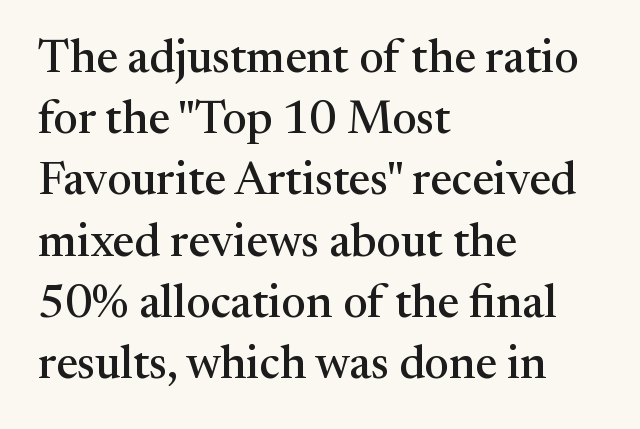
The image shows 46 px serif type, upright; set left-aligned, normal line spacing (1.33x), normal letter spacing, not underlined; medium stroke contrast and a medium x-height.
